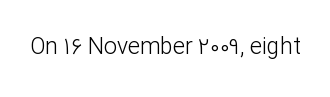
The image shows 23 px text type, upright; set normal letter spacing, not underlined.
